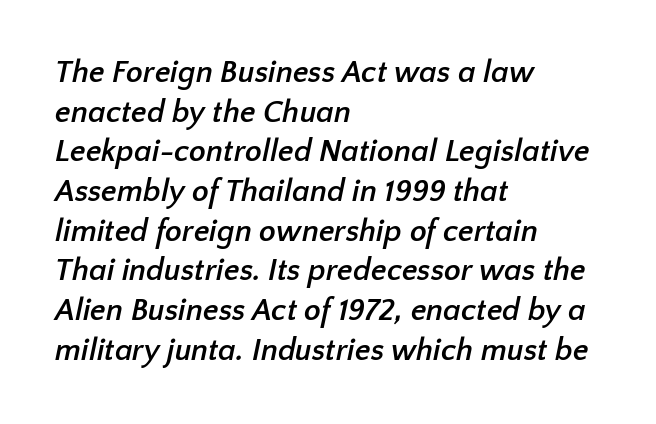
Q: Is the text bold? A: Yes.
Q: Is the typeface a serif or a sans-serif typeface? A: Sans-serif.
Q: Is the text underlined? A: No.
Q: How is the paragraph aligned? A: Left-aligned.
Q: Is the spacing between letters normal or unusually wide? A: Normal.
Q: Is the spacing between lines tight, normal or loose? A: Normal.
Q: Width (condensed, normal, or wide)? A: Normal.
Q: Stroke contrast? A: Low.
Q: x-height? A: Medium.
Q: Monospaced? A: No.
